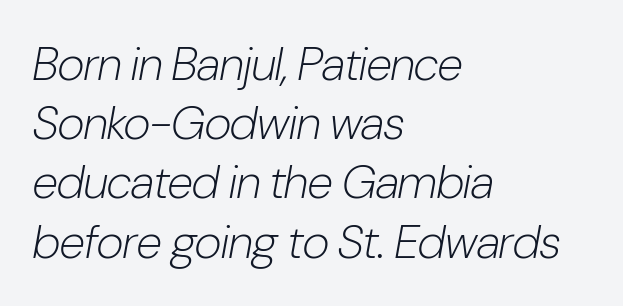
Q: Is the text bold? A: No.
Q: Is the text italic (slanted)? A: Yes, it leans right by about 10 degrees.
Q: Is the text underlined? A: No.
Q: How is the paragraph aligned? A: Left-aligned.
Q: Is the spacing between letters normal or unusually wide? A: Normal.
Q: Is the spacing between lines tight, normal or loose? A: Normal.
Q: Width (condensed, normal, or wide)? A: Condensed.
Q: Stroke contrast? A: Low.
Q: x-height? A: Medium.
Q: Monospaced? A: No.
